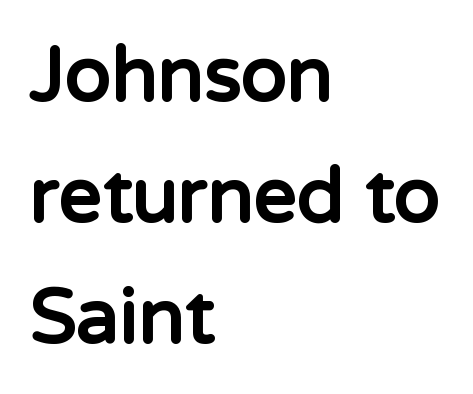
{"serif": "no", "italic": "no", "bold": "yes", "weight": "bold", "width": "normal", "stroke_contrast": "low", "x_height": "medium", "monospaced": "no", "underline": "no", "align": "left", "line_spacing": "normal", "line_spacing_ratio": 1.59, "letter_spacing": "normal", "letter_spacing_em": 0.0, "glyph_px": 76}
